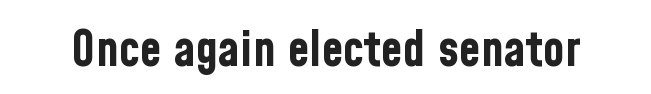
{"serif": "no", "italic": "no", "bold": "yes", "weight": "bold", "width": "condensed", "stroke_contrast": "low", "x_height": "medium", "monospaced": "no", "underline": "no", "letter_spacing": "normal", "letter_spacing_em": 0.0, "glyph_px": 50}
